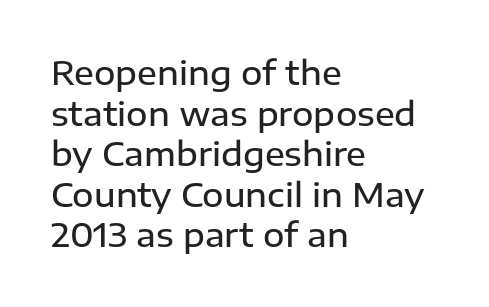
{"serif": "no", "italic": "no", "bold": "semi", "weight": "semibold", "width": "normal", "stroke_contrast": "low", "x_height": "medium", "monospaced": "no", "underline": "no", "align": "left", "line_spacing_ratio": 1.23, "letter_spacing": "normal", "letter_spacing_em": 0.0, "glyph_px": 33}
